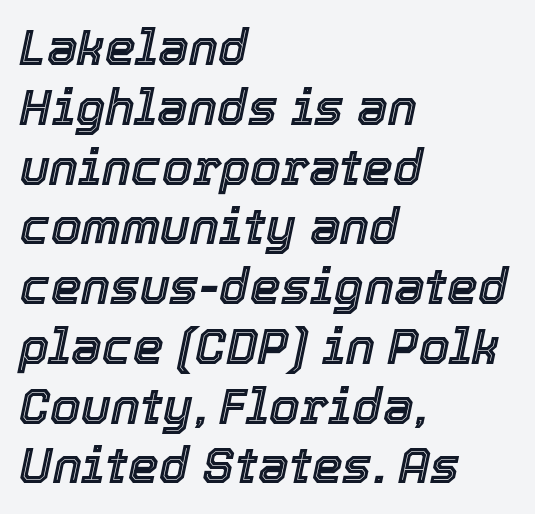
The image shows 49 px text type, italic (leaning right); set left-aligned, line spacing 1.22x, normal letter spacing, not underlined; a medium x-height.
